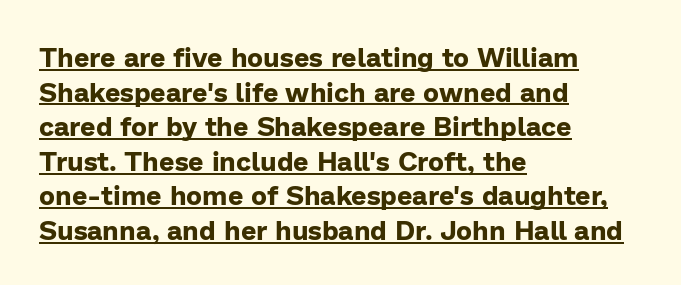
{"italic": "no", "bold": "yes", "underline": "yes", "align": "left", "line_spacing": "normal", "line_spacing_ratio": 1.28, "letter_spacing": "normal", "letter_spacing_em": 0.0, "glyph_px": 27}
